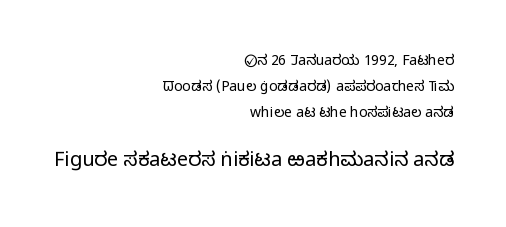
The image shows 20 px text type, upright; set right-aligned, line spacing 1.87x, normal letter spacing, not underlined; the second (bottom) block is 1.43x larger.
